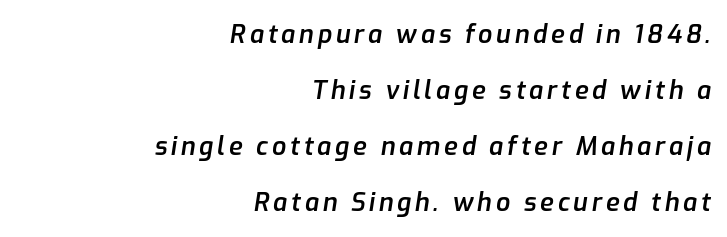
Q: Is the text bold? A: Semi-bold.
Q: Is the text italic (slanted)? A: Yes, it leans right by about 9 degrees.
Q: Is the text underlined? A: No.
Q: How is the paragraph aligned? A: Right-aligned.
Q: Is the spacing between lines tight, normal or loose? A: Loose.
